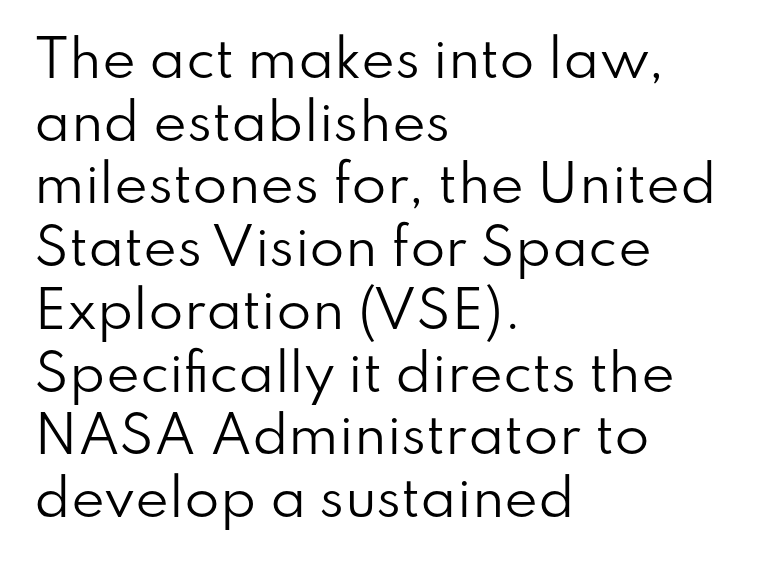
Looks like regular typesetting: each glyph gets only the width it needs. The glyphs in this specimen are sans serif. Stroke thickness stays within the range of a standard reading face or lighter. The baseline area is clear. The setting favours the left margin, as ordinary paragraphs usually do.
